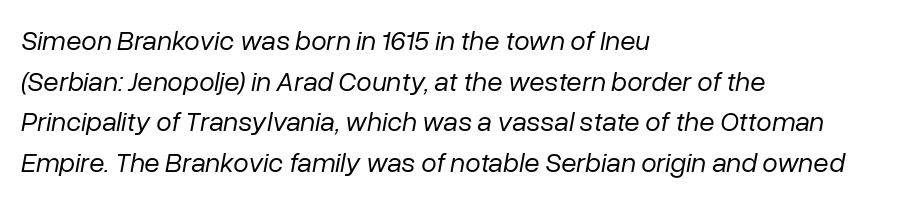
Compared with typical paragraphs, the rows here are spaced about the same. Would a proofreader flag this as italicized? Yes. The passage shown is not underscored anywhere. The rendering uses natural spacing where letterforms have individual widths. The passage shown has conventional tracking throughout.
